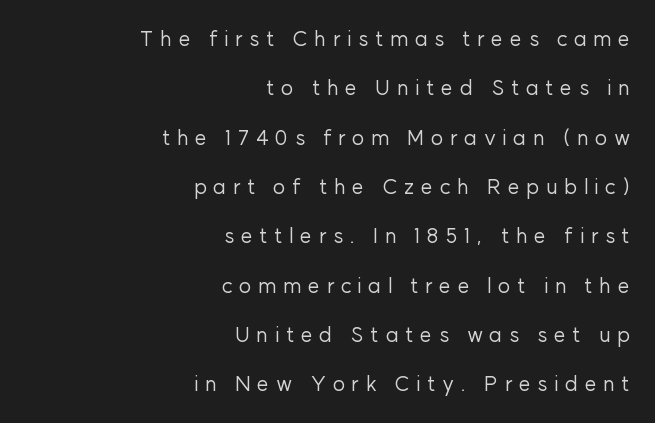
{"italic": "no", "bold": "no", "underline": "no", "align": "right", "line_spacing": "loose", "line_spacing_ratio": 2.35, "letter_spacing": "wide", "letter_spacing_em": 0.31, "glyph_px": 21}
